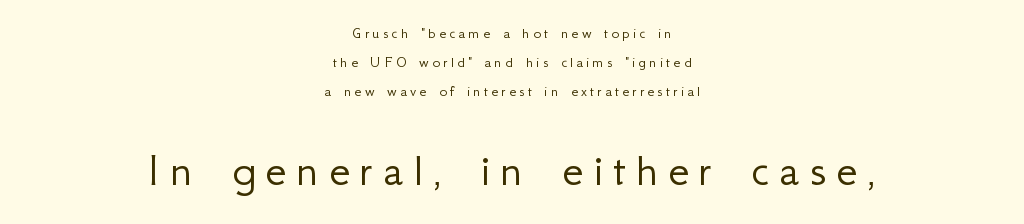
{"serif": "no", "italic": "no", "bold": "no", "weight": "light", "width": "normal", "stroke_contrast": "low", "x_height": "small", "monospaced": "no", "underline": "no", "align": "center", "line_spacing_ratio": 1.82, "letter_spacing": "wide", "letter_spacing_em": 0.2, "larger_block": "second", "size_ratio": 3.06, "glyph_px": 49}
